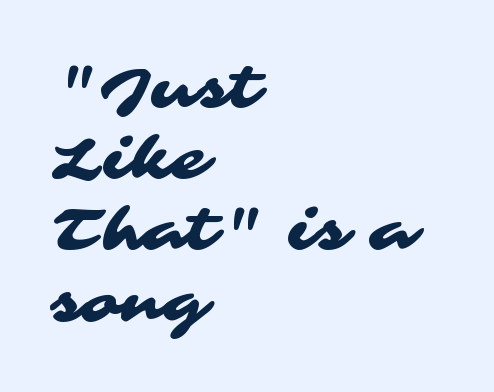
The image shows 57 px wide sans-serif type; set left-aligned, normal line spacing (1.25x), normal letter spacing, not underlined; medium stroke contrast and a medium x-height.
